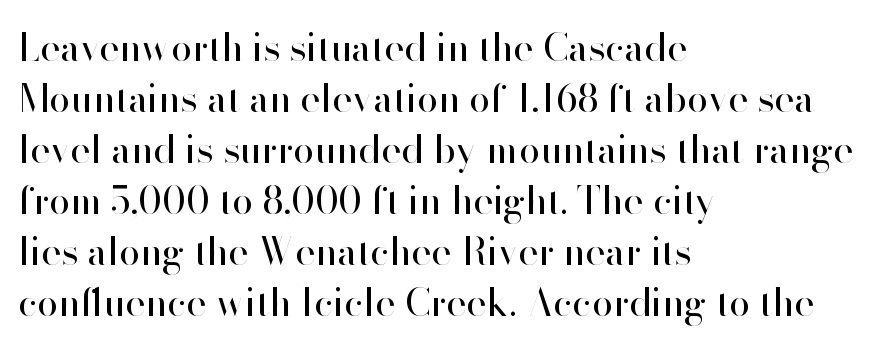
Words appear dense and cohesive because spacing is normal. The weight would be labelled regular, book, light, or lighter still. The lines sit at an ordinary, default distance from one another. The zone under the glyphs is completely vacant. The typography opts for an upright posture over an oblique one. Short and long lines alike share a common starting point at left.
